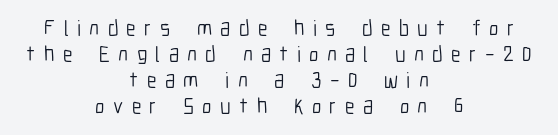
{"italic": "no", "bold": "no", "underline": "no", "align": "center", "line_spacing_ratio": 1.18, "letter_spacing": "wide", "letter_spacing_em": 0.38, "glyph_px": 22}
